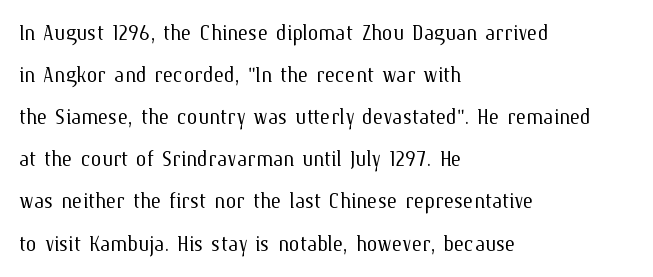
{"italic": "no", "bold": "no", "underline": "no", "align": "left", "line_spacing": "normal", "line_spacing_ratio": 1.56, "letter_spacing": "normal", "letter_spacing_em": 0.0, "glyph_px": 27}
